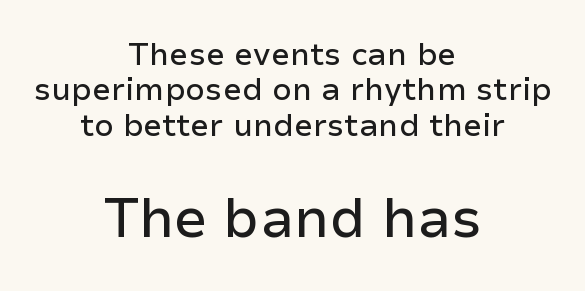
Q: Is the text italic (slanted)? A: No, it is upright.
Q: Is the typeface a serif or a sans-serif typeface? A: Sans-serif.
Q: Is the text underlined? A: No.
Q: How is the paragraph aligned? A: Centered.
Q: Is the spacing between letters normal or unusually wide? A: Normal.
Q: Is the spacing between lines tight, normal or loose? A: Tight.
Q: Which block of text is set in a larger size, the first (top) or the second (bottom)? A: The second (bottom) one.
Q: Width (condensed, normal, or wide)? A: Normal.
Q: Stroke contrast? A: Low.
Q: x-height? A: Medium.
Q: Monospaced? A: No.
